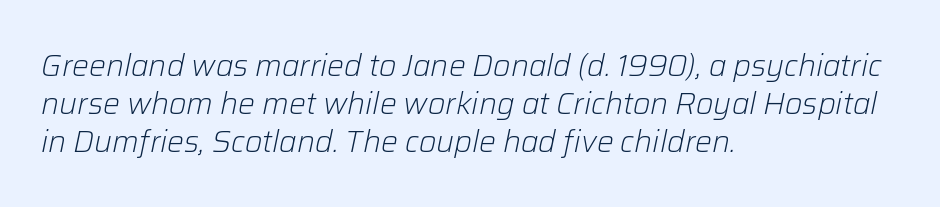
The image shows 30 px light type, italic (leaning right); set left-aligned, normal line spacing (1.26x), normal letter spacing, not underlined; low stroke contrast and a medium x-height.
